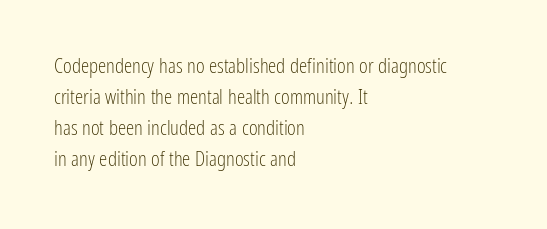
{"italic": "no", "bold": "no", "underline": "no", "align": "left", "line_spacing": "normal", "line_spacing_ratio": 1.47, "letter_spacing": "normal", "letter_spacing_em": 0.0, "glyph_px": 21}
